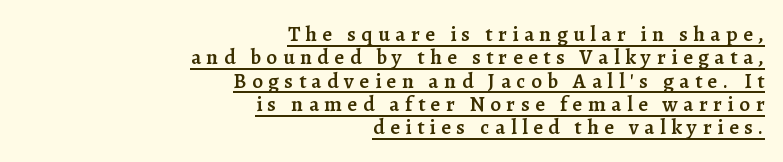
{"italic": "no", "bold": "semi", "underline": "yes", "align": "right", "line_spacing": "tight", "line_spacing_ratio": 1.11, "letter_spacing": "wide", "letter_spacing_em": 0.27, "glyph_px": 21}
